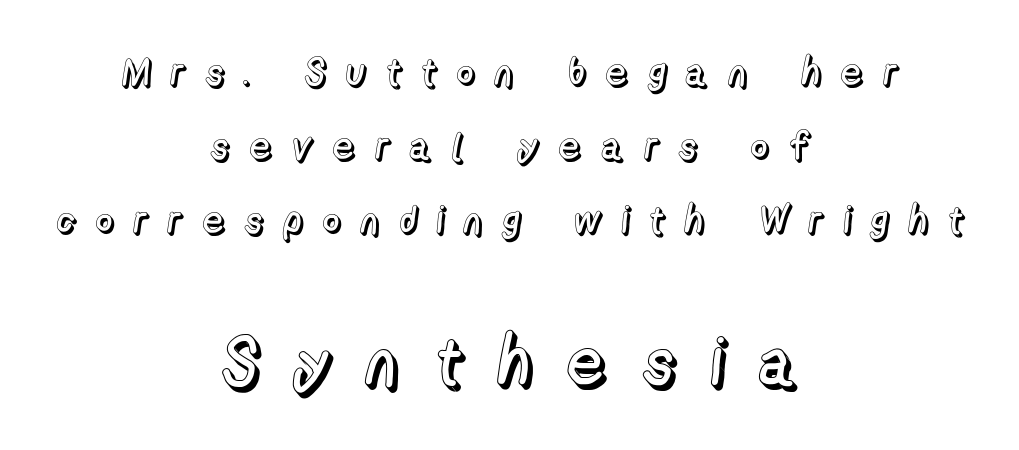
Q: Is the text italic (slanted)? A: Yes.
Q: Is the text underlined? A: No.
Q: How is the paragraph aligned? A: Centered.
Q: Is the spacing between letters normal or unusually wide? A: Unusually wide.
Q: Is the spacing between lines tight, normal or loose? A: Loose.
Q: Which block of text is set in a larger size, the first (top) or the second (bottom)? A: The second (bottom) one.
Q: Width (condensed, normal, or wide)? A: Normal.
Q: x-height? A: Medium.
Q: Monospaced? A: No.
